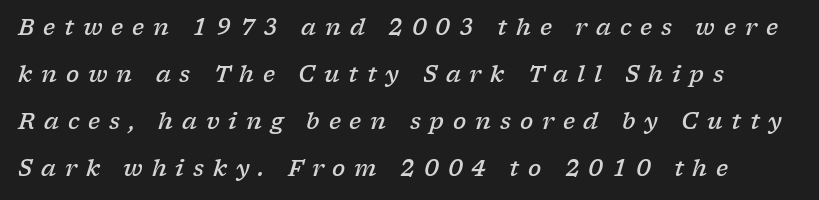
The image shows 22 px text type, italic (leaning right); set loose line spacing (2.13x), unusually wide letter spacing (+0.4 em), not underlined.
